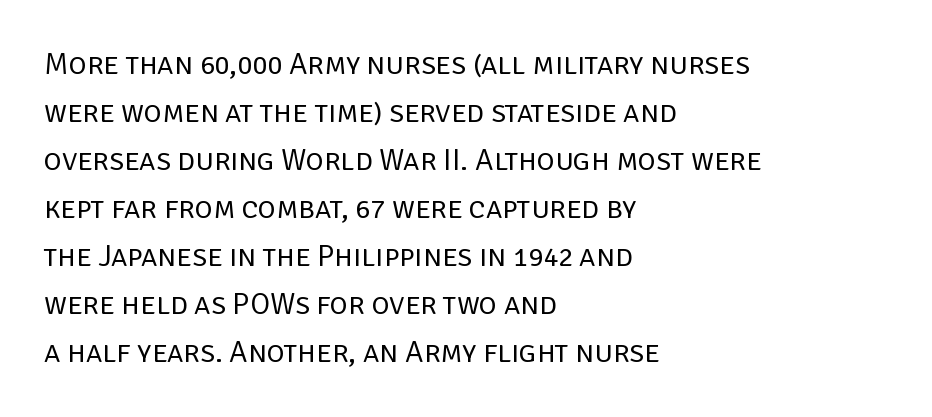
{"serif": "no", "italic": "no", "bold": "no", "weight": "regular", "width": "normal", "stroke_contrast": "low", "x_height": "large", "monospaced": "no", "underline": "no", "align": "left", "line_spacing": "normal", "line_spacing_ratio": 1.55, "letter_spacing": "normal", "letter_spacing_em": 0.0, "glyph_px": 31}
